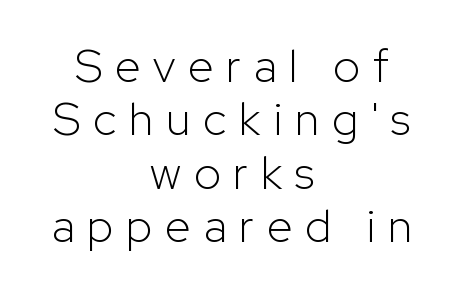
Q: Is the text bold? A: No.
Q: Is the text italic (slanted)? A: No, it is upright.
Q: Is the typeface a serif or a sans-serif typeface? A: Sans-serif.
Q: Is the text underlined? A: No.
Q: How is the paragraph aligned? A: Centered.
Q: Is the spacing between letters normal or unusually wide? A: Unusually wide.
Q: Width (condensed, normal, or wide)? A: Normal.
Q: Stroke contrast? A: Low.
Q: x-height? A: Medium.
Q: Monospaced? A: No.
